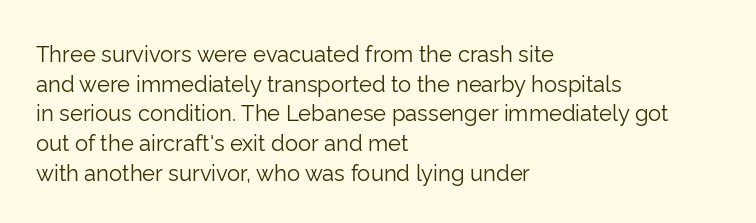
Unmarked baselines from the first word to the last. The designer left line spacing at the default. The rendering anchors every line to the left-hand side. The gaps between neighbouring characters are ordinary and unremarkable. The type sits square on the baseline with zero lean.
